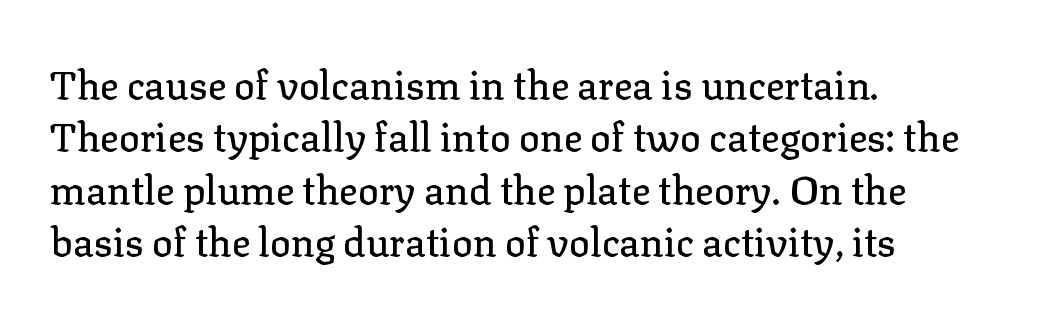
Q: Is the text italic (slanted)? A: No, it is upright.
Q: Is the typeface a serif or a sans-serif typeface? A: Serif.
Q: Is the text underlined? A: No.
Q: How is the paragraph aligned? A: Left-aligned.
Q: Is the spacing between letters normal or unusually wide? A: Normal.
Q: Is the spacing between lines tight, normal or loose? A: Normal.
Q: Width (condensed, normal, or wide)? A: Normal.
Q: Stroke contrast? A: Low.
Q: x-height? A: Medium.
Q: Monospaced? A: No.
